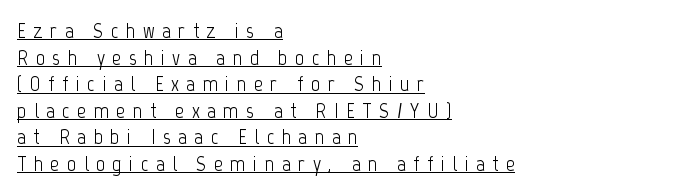
Q: Is the text bold? A: No.
Q: Is the text italic (slanted)? A: No, it is upright.
Q: Is the text underlined? A: Yes.
Q: How is the paragraph aligned? A: Left-aligned.
Q: Is the spacing between letters normal or unusually wide? A: Unusually wide.
